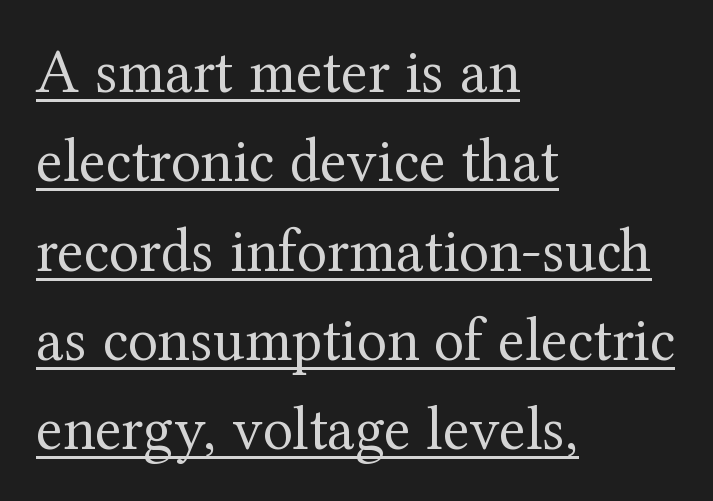
Rows of type keep a routine distance in the vertical direction. This sample carries an underscore along the baseline area. Layout note: lines flush left. Bold? No — there's no thickening of the strokes. This is serif lettering, the kind often seen in printed books.
